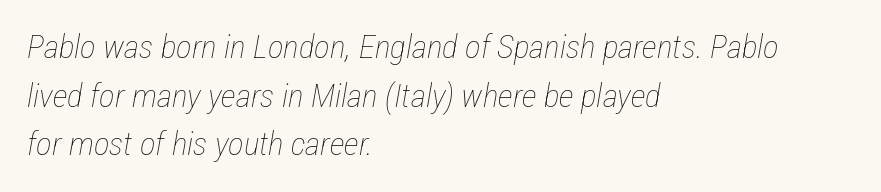
Do the characters align in a grid? No, the font is proportional. Slant detected: the letters are inclined. Each stroke keeps to a modest, everyday thickness or less. The passage is arranged the way most books set body copy — flush left. Nobody touched the tracking dial on this one.
